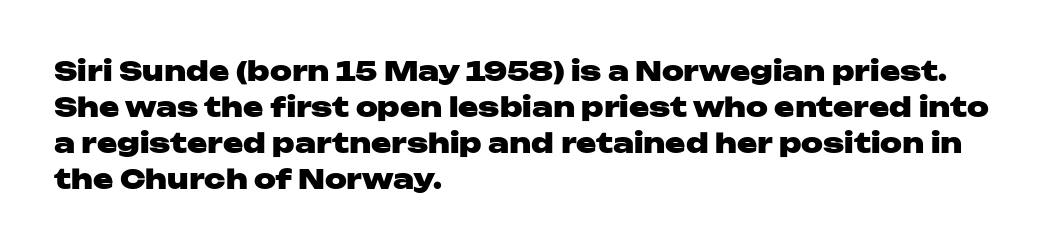
Q: Is the text bold? A: Yes.
Q: Is the text italic (slanted)? A: No, it is upright.
Q: Is the text underlined? A: No.
Q: How is the paragraph aligned? A: Left-aligned.
Q: Is the spacing between letters normal or unusually wide? A: Normal.
Q: Is the spacing between lines tight, normal or loose? A: Normal.
